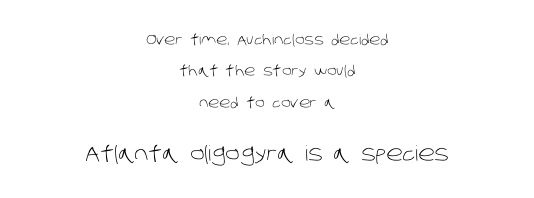
Honestly, the letter spacing is just normal — you wouldn't notice it. No heavy texture on the line: the type isn't bold. Plain, unruled lines of type. The space between consecutive lines is lavish. Reading top to bottom, the characters get bigger at the block break.
